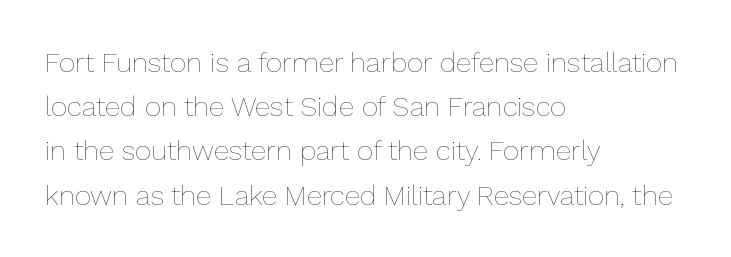
{"italic": "no", "bold": "no", "weight": "thin", "width": "normal", "stroke_contrast": "low", "x_height": "medium", "monospaced": "no", "underline": "no", "align": "left", "line_spacing": "normal", "line_spacing_ratio": 1.58, "letter_spacing": "normal", "letter_spacing_em": 0.0, "glyph_px": 28}
